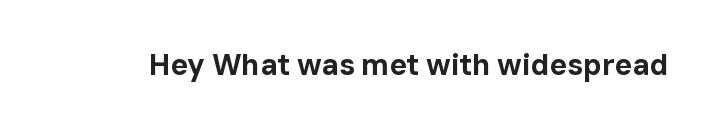
{"serif": "no", "italic": "no", "bold": "yes", "weight": "bold", "width": "normal", "stroke_contrast": "low", "x_height": "medium", "monospaced": "no", "underline": "no", "letter_spacing": "normal", "letter_spacing_em": 0.0, "glyph_px": 29}
